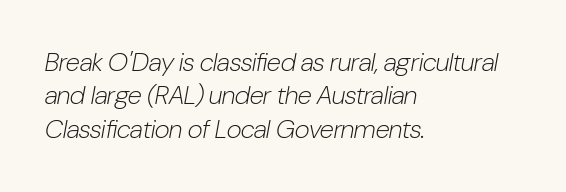
Decoration check: the copy has no underline. Regular leading. Leftover space on each line is placed entirely after the last word. Standard letterfit; no display-style spreading of the glyphs. The axis of the letterforms is tilted away from vertical.
